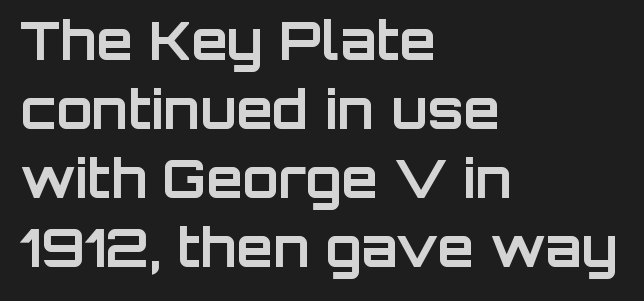
{"serif": "no", "italic": "no", "bold": "yes", "weight": "bold", "width": "normal", "stroke_contrast": "low", "x_height": "large", "monospaced": "no", "underline": "no", "align": "left", "line_spacing": "normal", "line_spacing_ratio": 1.3, "letter_spacing": "normal", "letter_spacing_em": 0.0, "glyph_px": 53}
